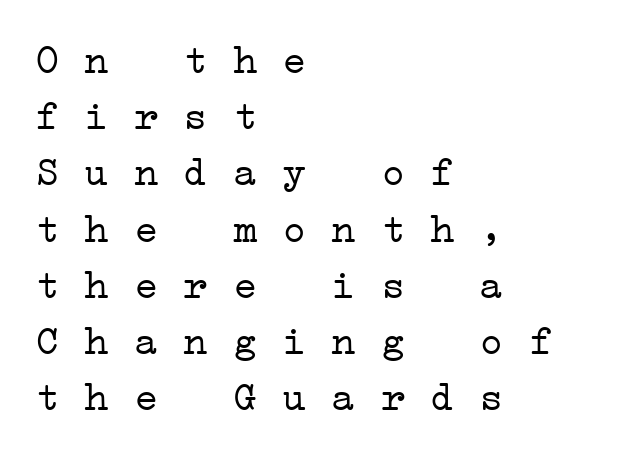
The image shows 41 px light, wide serif type, monospaced; set left-aligned, normal line spacing (1.37x), normal letter spacing, not underlined; low stroke contrast and a medium x-height.
